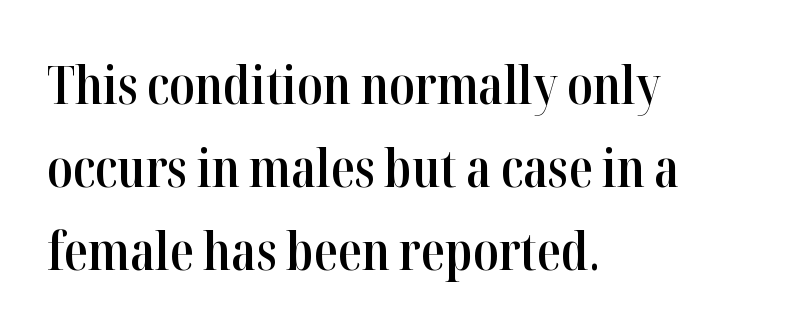
The image shows 53 px semibold, condensed serif type, upright; set left-aligned, normal line spacing (1.57x), normal letter spacing, not underlined; high stroke contrast and a medium x-height.
